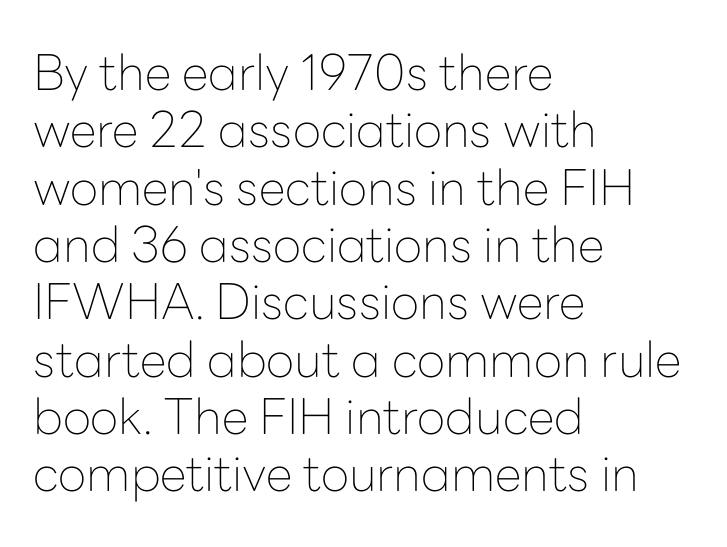
The image shows 49 px thin sans-serif type, upright; set left-aligned, line spacing 1.17x, normal letter spacing, not underlined; low stroke contrast and a medium x-height.
